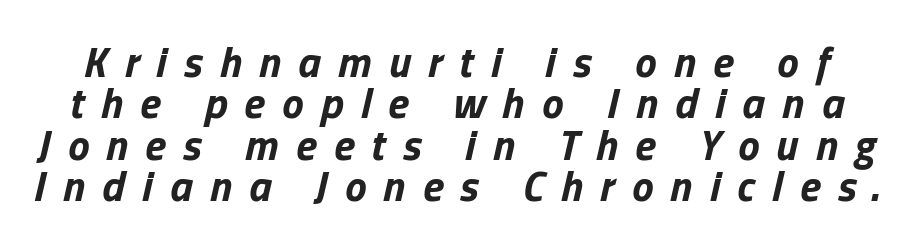
{"italic": "yes", "lean": "right", "slant_degrees": 13, "bold": "yes", "weight": "bold", "width": "normal", "stroke_contrast": "low", "x_height": "medium", "monospaced": "no", "underline": "no", "line_spacing": "tight", "line_spacing_ratio": 0.96, "letter_spacing": "wide", "letter_spacing_em": 0.4, "glyph_px": 43}
